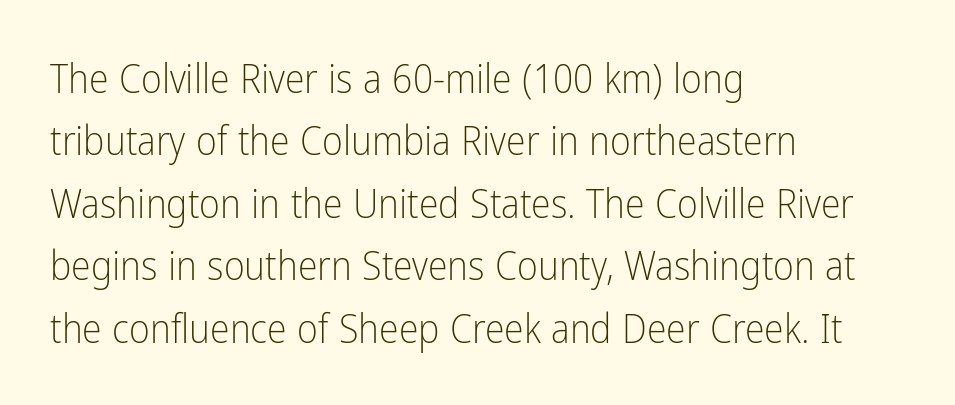
You could not count columns in this text — the font is proportionally spaced. Stroke thickness stays within the range of a standard reading face or lighter. Posture: straight, roman, zero tilt. A typesetter would call this zero additional tracking. The type family on display is of the sans-serif kind.
